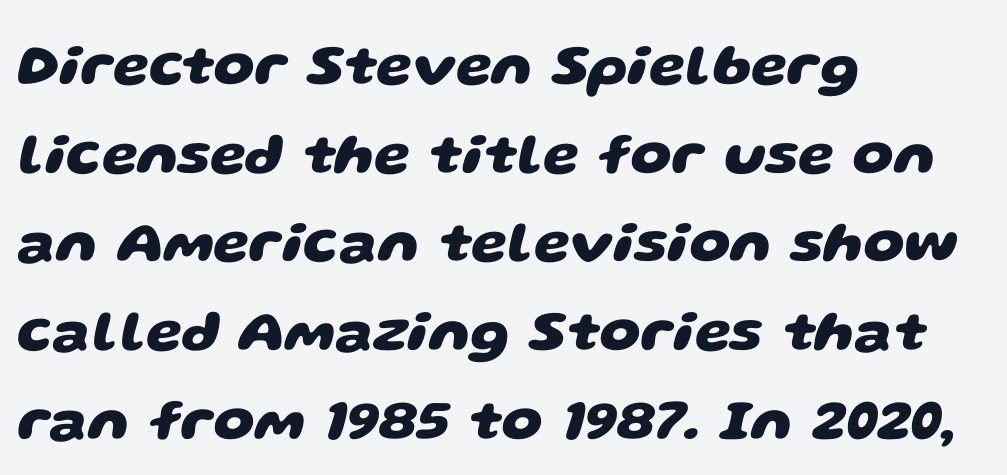
Q: Is the text bold? A: Yes.
Q: Is the typeface a serif or a sans-serif typeface? A: Sans-serif.
Q: Is the text underlined? A: No.
Q: How is the paragraph aligned? A: Left-aligned.
Q: Is the spacing between letters normal or unusually wide? A: Normal.
Q: Is the spacing between lines tight, normal or loose? A: Normal.
Q: Width (condensed, normal, or wide)? A: Wide.
Q: Stroke contrast? A: Low.
Q: x-height? A: Large.
Q: Monospaced? A: No.
